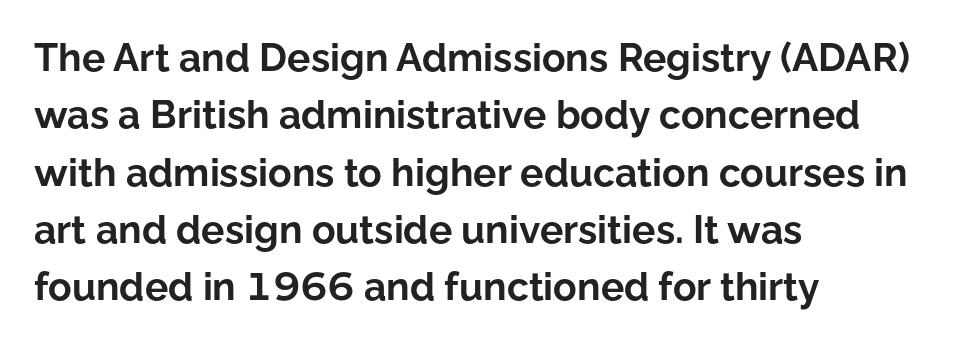
{"serif": "no", "italic": "no", "bold": "yes", "weight": "bold", "width": "normal", "stroke_contrast": "low", "x_height": "medium", "monospaced": "no", "underline": "no", "align": "left", "line_spacing": "normal", "line_spacing_ratio": 1.47, "letter_spacing": "normal", "letter_spacing_em": 0.0, "glyph_px": 39}
